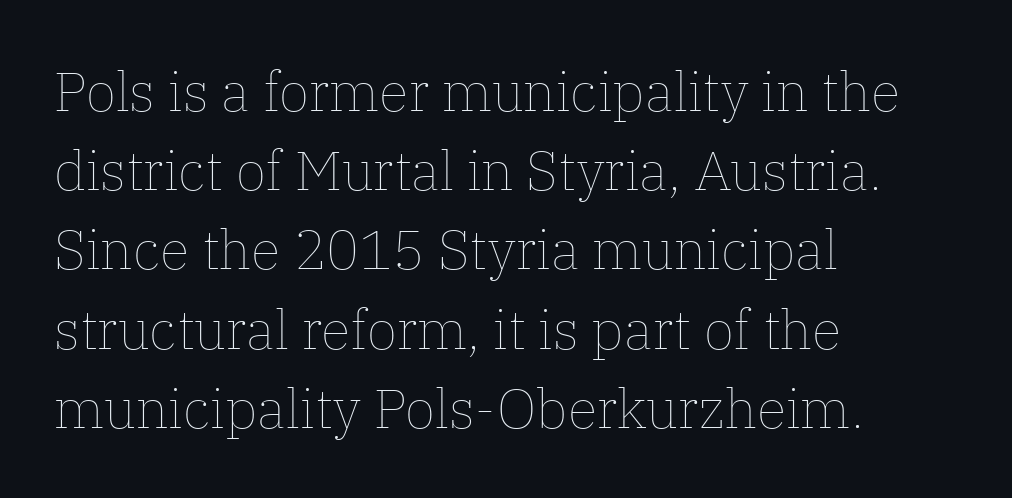
{"italic": "no", "bold": "no", "weight": "thin", "width": "normal", "stroke_contrast": "low", "x_height": "medium", "monospaced": "no", "underline": "no", "align": "left", "line_spacing": "normal", "line_spacing_ratio": 1.44, "letter_spacing": "normal", "letter_spacing_em": 0.0, "glyph_px": 55}
